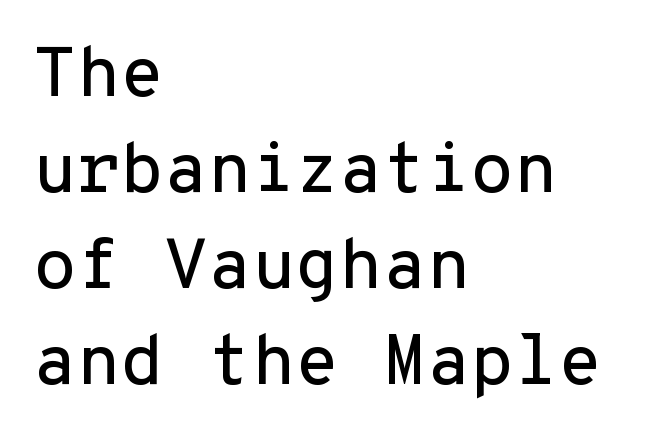
Q: Is the text italic (slanted)? A: No, it is upright.
Q: Is the typeface a serif or a sans-serif typeface? A: Sans-serif.
Q: Is the text underlined? A: No.
Q: How is the paragraph aligned? A: Left-aligned.
Q: Is the spacing between letters normal or unusually wide? A: Normal.
Q: Is the spacing between lines tight, normal or loose? A: Normal.
Q: Width (condensed, normal, or wide)? A: Normal.
Q: Stroke contrast? A: Low.
Q: x-height? A: Medium.
Q: Monospaced? A: Yes.
